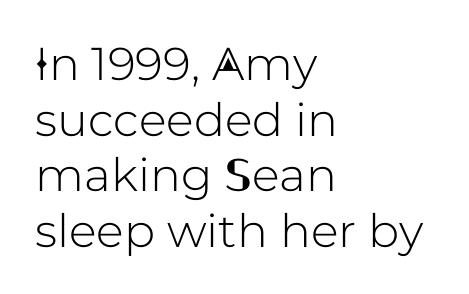
The compositor pushed each line to the left boundary. This is sans-serif lettering, the kind often seen on screens and signage. Every stem runs plumb, perpendicular to the baseline. The area under the type is left untouched.
